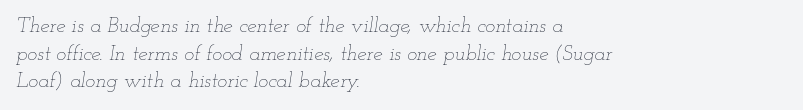
Q: Is the text bold? A: No.
Q: Is the text italic (slanted)? A: Yes, it leans right by about 12 degrees.
Q: Is the text underlined? A: No.
Q: How is the paragraph aligned? A: Left-aligned.
Q: Is the spacing between letters normal or unusually wide? A: Normal.
Q: Is the spacing between lines tight, normal or loose? A: Normal.
